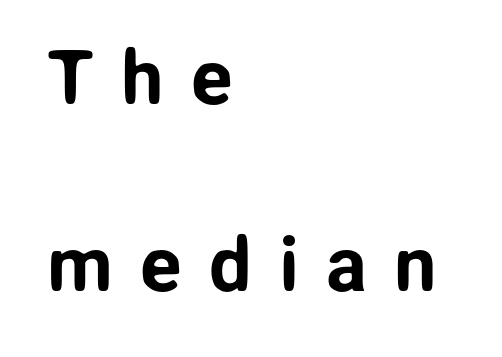
Q: Is the text italic (slanted)? A: No, it is upright.
Q: Is the typeface a serif or a sans-serif typeface? A: Sans-serif.
Q: Is the text underlined? A: No.
Q: How is the paragraph aligned? A: Left-aligned.
Q: Is the spacing between letters normal or unusually wide? A: Unusually wide.
Q: Is the spacing between lines tight, normal or loose? A: Loose.
Q: Width (condensed, normal, or wide)? A: Normal.
Q: Stroke contrast? A: Low.
Q: x-height? A: Medium.
Q: Monospaced? A: No.
